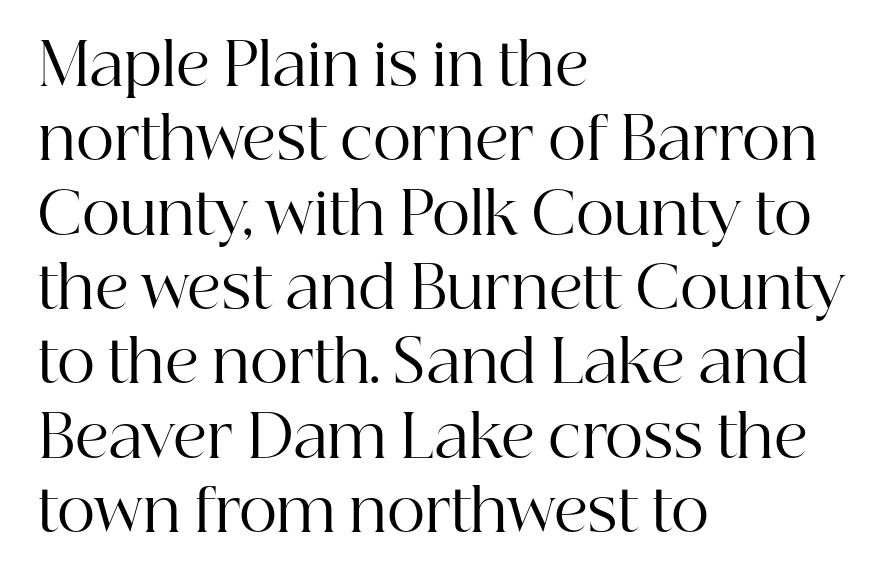
Q: Is the text bold? A: No.
Q: Is the text italic (slanted)? A: No, it is upright.
Q: Is the typeface a serif or a sans-serif typeface? A: Serif.
Q: Is the text underlined? A: No.
Q: How is the paragraph aligned? A: Left-aligned.
Q: Is the spacing between letters normal or unusually wide? A: Normal.
Q: Is the spacing between lines tight, normal or loose? A: Normal.
Q: Width (condensed, normal, or wide)? A: Normal.
Q: Stroke contrast? A: High.
Q: x-height? A: Medium.
Q: Monospaced? A: No.
